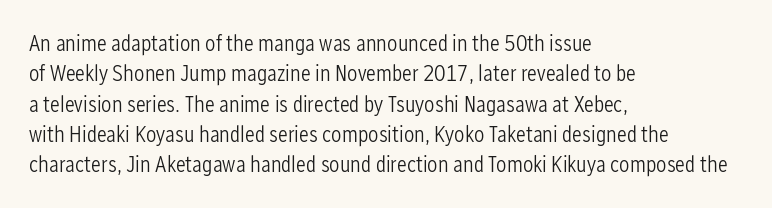
The image shows 23 px text type, upright; set left-aligned, normal line spacing (1.32x), normal letter spacing, not underlined.
